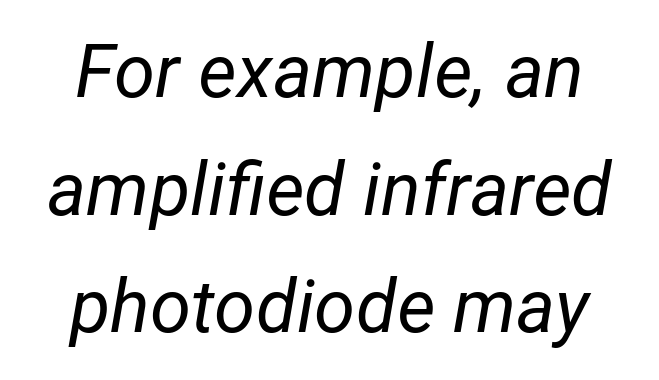
Q: Is the text bold? A: No.
Q: Is the text italic (slanted)? A: Yes, it leans right by about 12 degrees.
Q: Is the text underlined? A: No.
Q: Is the spacing between letters normal or unusually wide? A: Normal.
Q: Is the spacing between lines tight, normal or loose? A: Normal.
Q: Width (condensed, normal, or wide)? A: Normal.
Q: Stroke contrast? A: Low.
Q: x-height? A: Medium.
Q: Monospaced? A: No.
